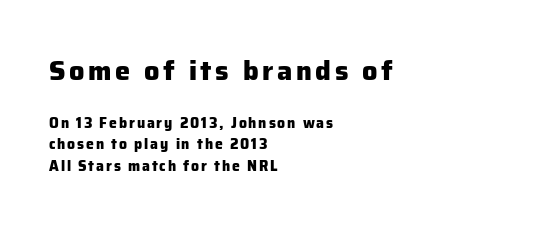
{"italic": "no", "bold": "yes", "underline": "no", "align": "left", "line_spacing": "normal", "line_spacing_ratio": 1.53, "larger_block": "first", "size_ratio": 1.93, "glyph_px": 27}
